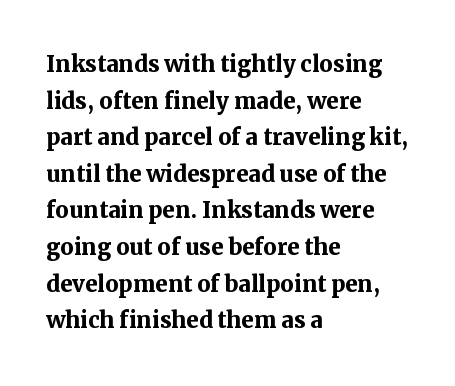
{"serif": "yes", "italic": "no", "bold": "yes", "weight": "semibold", "width": "normal", "stroke_contrast": "medium", "x_height": "medium", "monospaced": "no", "underline": "no", "align": "left", "line_spacing_ratio": 1.22, "letter_spacing": "normal", "letter_spacing_em": 0.0, "glyph_px": 30}
